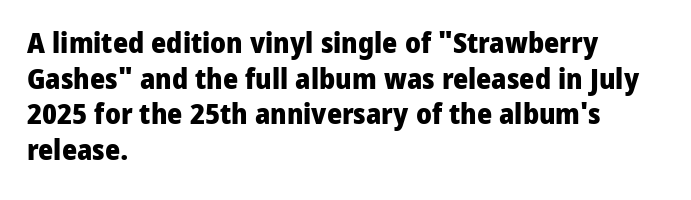
Q: Is the text bold? A: Yes.
Q: Is the text italic (slanted)? A: No, it is upright.
Q: Is the typeface a serif or a sans-serif typeface? A: Sans-serif.
Q: Is the text underlined? A: No.
Q: How is the paragraph aligned? A: Left-aligned.
Q: Is the spacing between letters normal or unusually wide? A: Normal.
Q: Width (condensed, normal, or wide)? A: Normal.
Q: Stroke contrast? A: Low.
Q: x-height? A: Medium.
Q: Monospaced? A: No.
